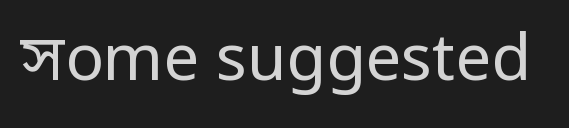
{"serif": "no", "italic": "no", "bold": "no", "weight": "regular", "width": "condensed", "stroke_contrast": "low", "x_height": "large", "monospaced": "no", "underline": "no", "letter_spacing": "normal", "letter_spacing_em": 0.0, "glyph_px": 64}
